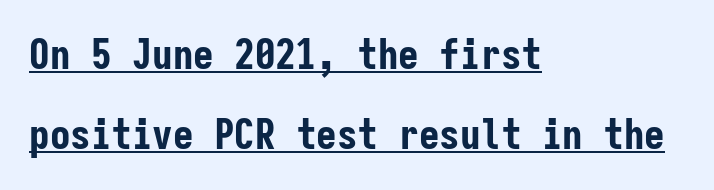
The rendering uses typewriter-style spacing with identical character cells. In terms of letterform style, serifs are entirely absent. What stands out about the letter spacing? Nothing — it is the standard amount. The words here are underlined. I'd describe the lettering as bold — thick and assertive. The paragraph has a hard left edge and a soft right edge.
